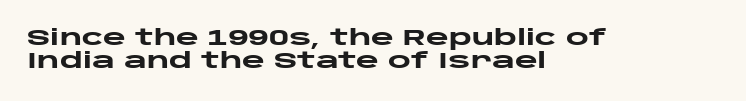
Q: Is the text bold? A: Yes.
Q: Is the text italic (slanted)? A: No, it is upright.
Q: Is the text underlined? A: No.
Q: How is the paragraph aligned? A: Left-aligned.
Q: Is the spacing between letters normal or unusually wide? A: Normal.
Q: Is the spacing between lines tight, normal or loose? A: Tight.
